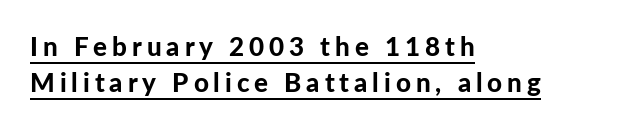
{"italic": "no", "bold": "yes", "underline": "yes", "align": "left", "line_spacing": "normal", "line_spacing_ratio": 1.37, "glyph_px": 26}
